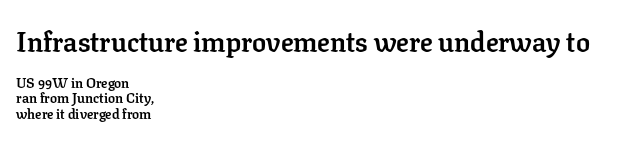
The image shows 28 px semibold serif type, upright; set left-aligned, tight line spacing (1.12x), normal letter spacing, not underlined; the first (top) block is 2.0x larger; low stroke contrast and a medium x-height.
